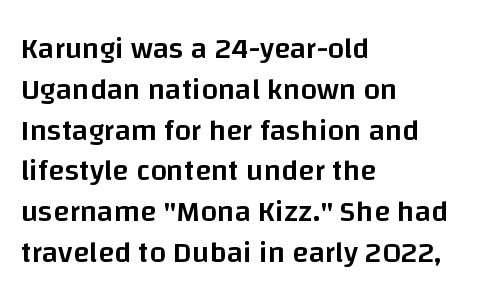
The designer went with a sans here, leaving each stem footless. When letters stand straight like this, we call the style roman or upright. Each glyph is drawn with semibold strokes, heavier than normal yet not fully bold. Notice how the passage keeps a crisp vertical edge on the left only. The passage shown stacks its lines at a standard gap.
